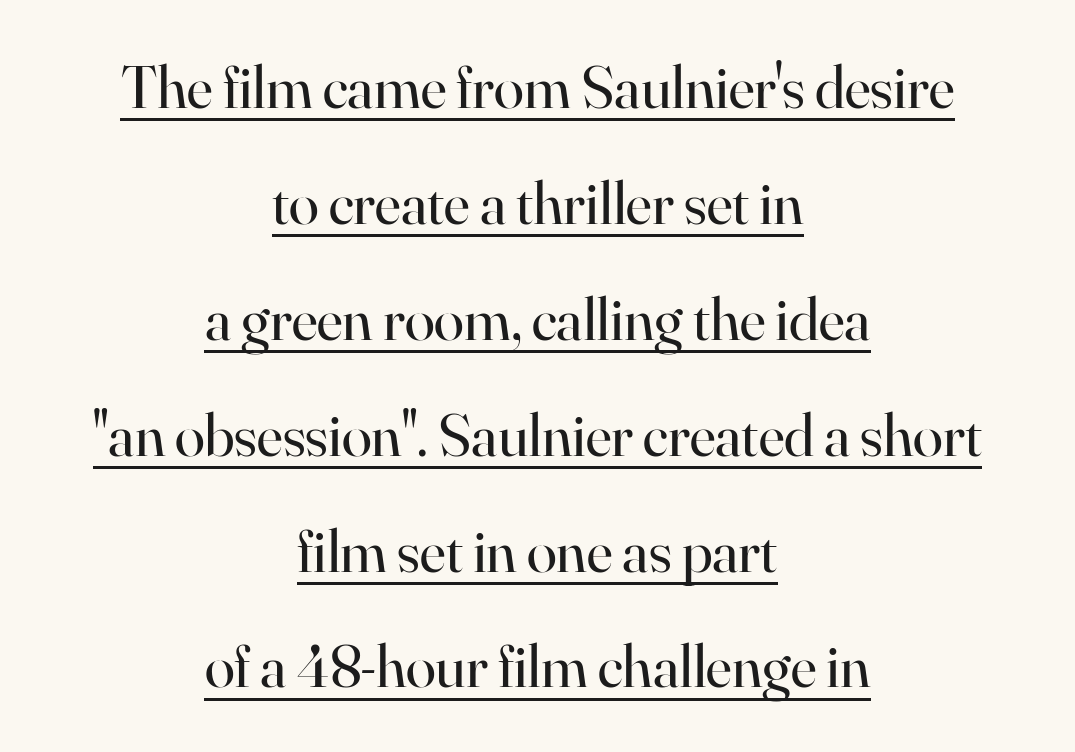
Q: Is the text bold? A: No.
Q: Is the text italic (slanted)? A: No, it is upright.
Q: Is the typeface a serif or a sans-serif typeface? A: Serif.
Q: Is the text underlined? A: Yes.
Q: How is the paragraph aligned? A: Centered.
Q: Is the spacing between letters normal or unusually wide? A: Normal.
Q: Is the spacing between lines tight, normal or loose? A: Loose.
Q: Width (condensed, normal, or wide)? A: Normal.
Q: Stroke contrast? A: High.
Q: x-height? A: Small.
Q: Monospaced? A: No.
